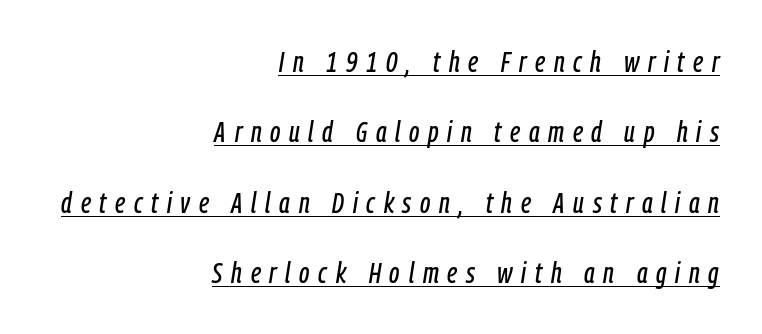
The image shows 29 px condensed type, italic (leaning right); set right-aligned, loose line spacing (2.43x), unusually wide letter spacing (+0.3 em), underlined; low stroke contrast and a medium x-height.
